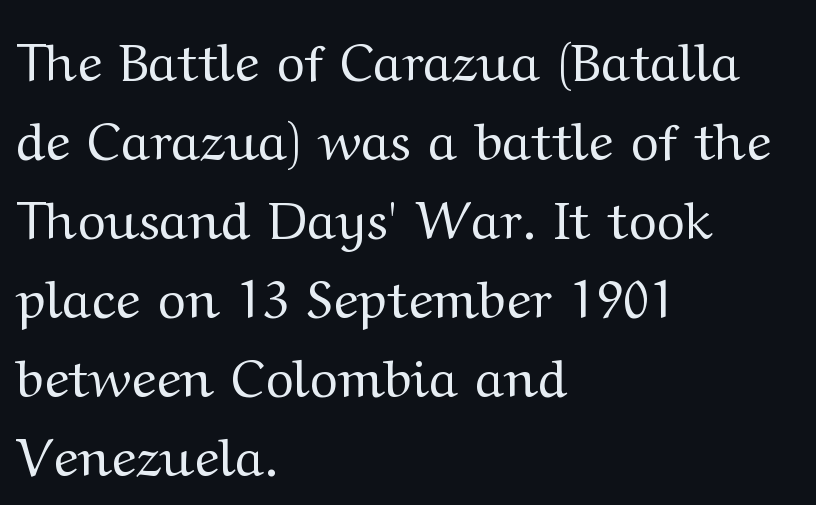
Q: Is the text bold? A: No.
Q: Is the text italic (slanted)? A: No, it is upright.
Q: Is the typeface a serif or a sans-serif typeface? A: Serif.
Q: Is the text underlined? A: No.
Q: How is the paragraph aligned? A: Left-aligned.
Q: Is the spacing between letters normal or unusually wide? A: Normal.
Q: Is the spacing between lines tight, normal or loose? A: Normal.
Q: Width (condensed, normal, or wide)? A: Wide.
Q: Stroke contrast? A: Medium.
Q: x-height? A: Medium.
Q: Monospaced? A: No.
